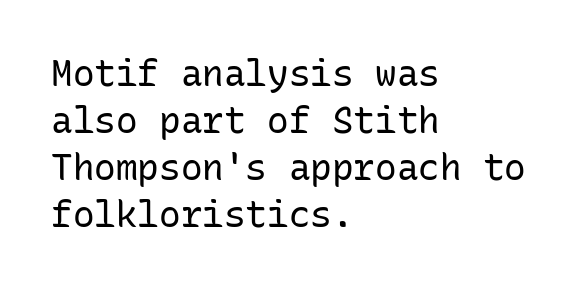
Caption: standard tracking, unaltered. The letters stand upright; this is a roman face. This is not heavy type; no bold has been used. A typesetter would label this face a sans.
